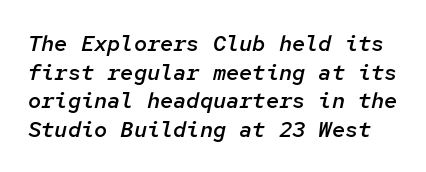
Q: Is the text bold? A: Semi-bold.
Q: Is the text italic (slanted)? A: Yes, it leans right by about 12 degrees.
Q: Is the text underlined? A: No.
Q: Is the spacing between letters normal or unusually wide? A: Normal.
Q: Is the spacing between lines tight, normal or loose? A: Normal.
